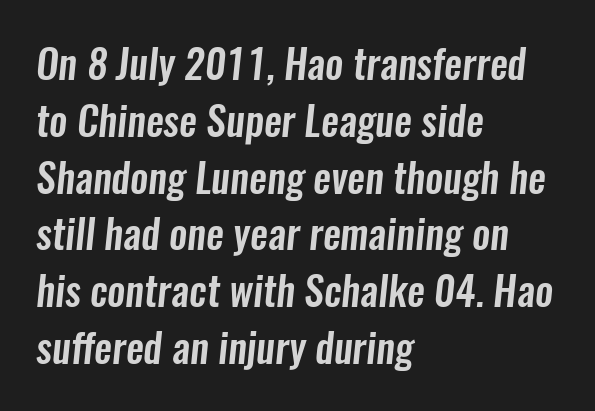
Descenders are the only things crossing below the line. A student would call this left alignment; a typographer would say flush left, rag right. You can tell from the bare stems that sans-serif type was used. The rendering uses natural spacing where letterforms have individual widths. Each word holds together tightly as a unit, with standard inter-letter gaps. Notice how descenders clear the ascenders below comfortably — that's standard leading.
